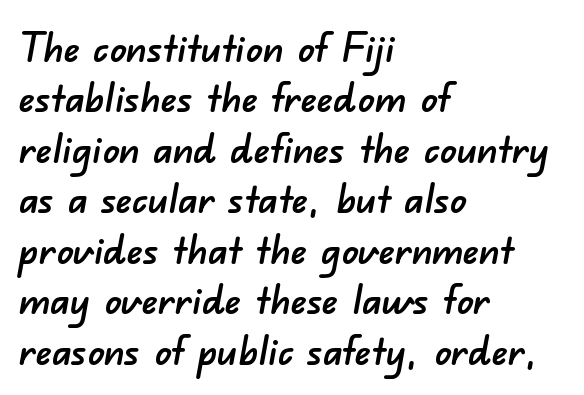
The image shows 41 px sans-serif type; set left-aligned, line spacing 1.23x, normal letter spacing, not underlined; low stroke contrast and a small x-height.
